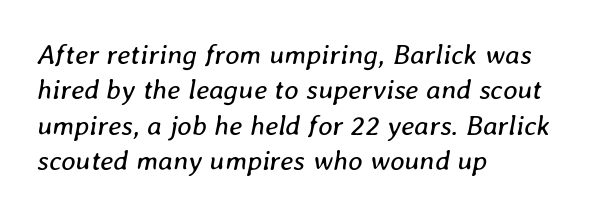
The image shows 28 px regular-weight type, italic (leaning right); set left-aligned, normal line spacing (1.26x), normal letter spacing, not underlined; low stroke contrast and a medium x-height.
